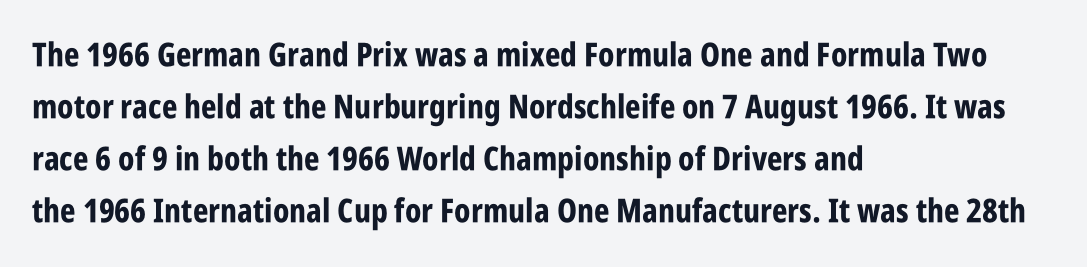
{"serif": "no", "italic": "no", "bold": "yes", "weight": "bold", "width": "condensed", "stroke_contrast": "low", "x_height": "large", "monospaced": "no", "underline": "no", "align": "left", "line_spacing": "normal", "line_spacing_ratio": 1.58, "letter_spacing": "normal", "letter_spacing_em": 0.0, "glyph_px": 33}
